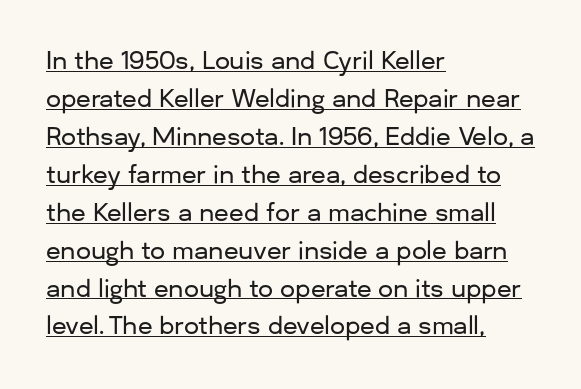
Q: Is the text italic (slanted)? A: No, it is upright.
Q: Is the text underlined? A: Yes.
Q: How is the paragraph aligned? A: Left-aligned.
Q: Is the spacing between letters normal or unusually wide? A: Normal.
Q: Is the spacing between lines tight, normal or loose? A: Normal.
